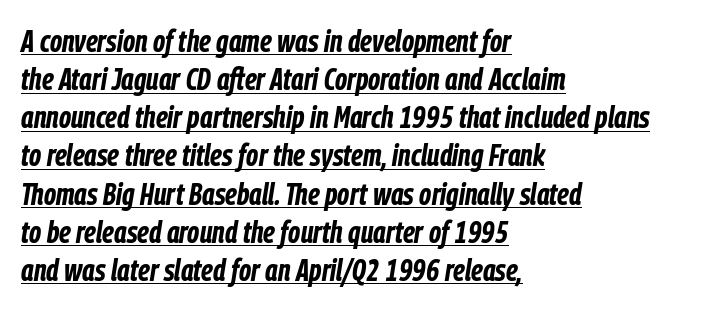
{"italic": "yes", "lean": "right", "slant_degrees": 9, "bold": "yes", "weight": "bold", "width": "condensed", "stroke_contrast": "low", "x_height": "medium", "monospaced": "no", "underline": "yes", "align": "left", "line_spacing_ratio": 1.23, "letter_spacing": "normal", "letter_spacing_em": 0.0, "glyph_px": 31}
